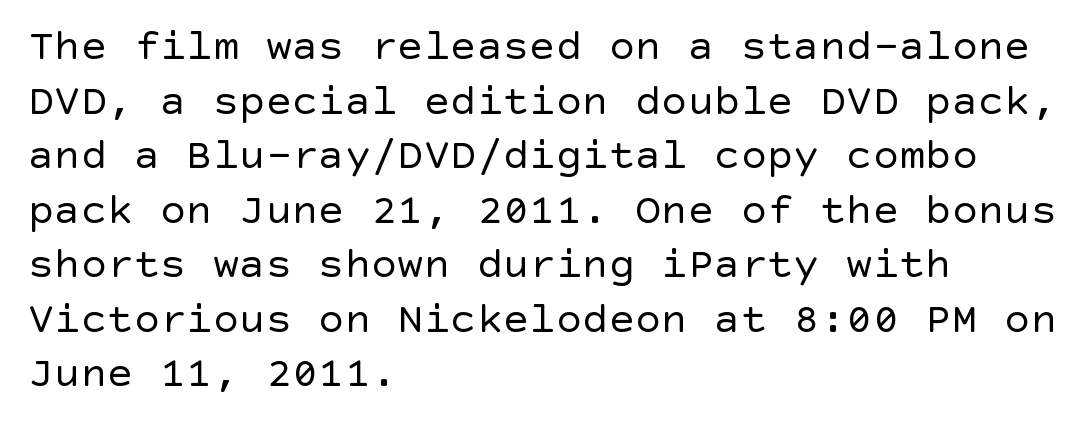
{"serif": "no", "italic": "no", "bold": "no", "weight": "regular", "width": "normal", "x_height": "large", "underline": "no", "align": "left", "line_spacing_ratio": 1.24, "letter_spacing": "normal", "letter_spacing_em": 0.0, "glyph_px": 44}
